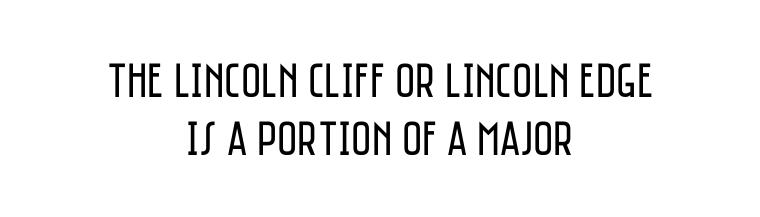
{"serif": "no", "italic": "no", "bold": "no", "weight": "regular", "width": "condensed", "stroke_contrast": "low", "x_height": "large", "monospaced": "no", "underline": "no", "align": "center", "line_spacing_ratio": 1.18, "letter_spacing": "normal", "letter_spacing_em": 0.0, "glyph_px": 49}
